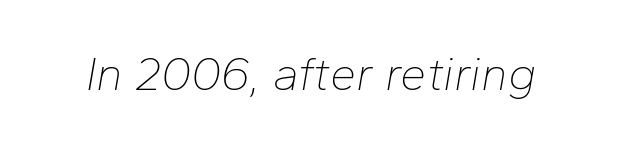
The image shows 47 px thin type, italic (leaning right); set normal letter spacing, not underlined; low stroke contrast and a medium x-height.
